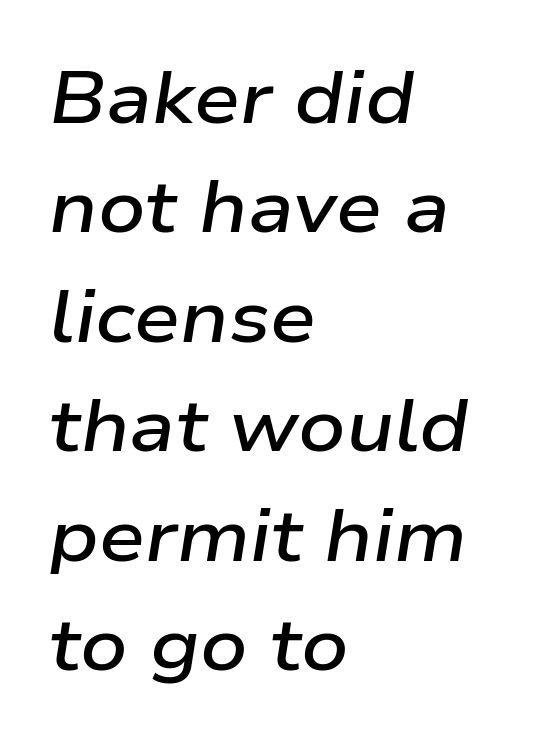
Tracking here is standard; glyphs follow each other at the usual distance. Lines of text with bare space underneath. Each line starts at the same left margin while the right side varies. The letters are slanted; this is an italic face. The space between consecutive lines is moderate.
